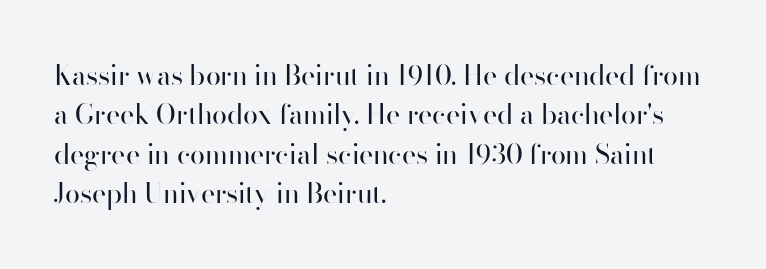
Quick note: not italic, upright. Is the stroke heavy? The answer is a plain regular-or-lighter. The setting favours the left margin, as ordinary paragraphs usually do. Has an underline been added? It has not. Tracking here is standard; glyphs follow each other at the usual distance. Line spacing here is normal.
